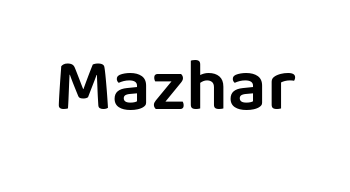
The image shows 74 px sans-serif type, upright; set normal letter spacing, not underlined; low stroke contrast and a large x-height.
